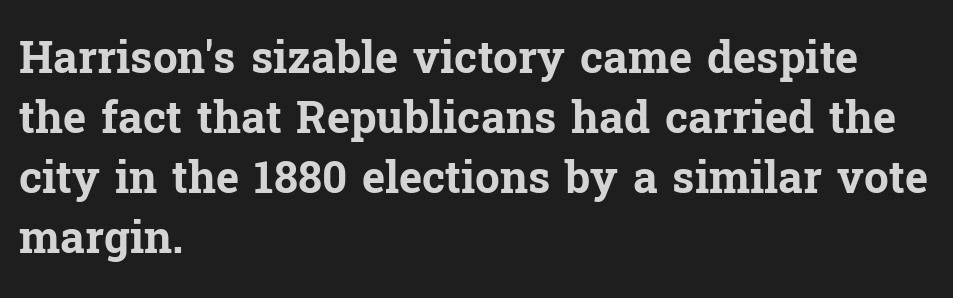
Q: Is the text bold? A: Yes.
Q: Is the text italic (slanted)? A: No, it is upright.
Q: Is the typeface a serif or a sans-serif typeface? A: Serif.
Q: Is the text underlined? A: No.
Q: How is the paragraph aligned? A: Left-aligned.
Q: Is the spacing between letters normal or unusually wide? A: Normal.
Q: Is the spacing between lines tight, normal or loose? A: Normal.
Q: Width (condensed, normal, or wide)? A: Normal.
Q: Stroke contrast? A: Low.
Q: x-height? A: Medium.
Q: Monospaced? A: No.
